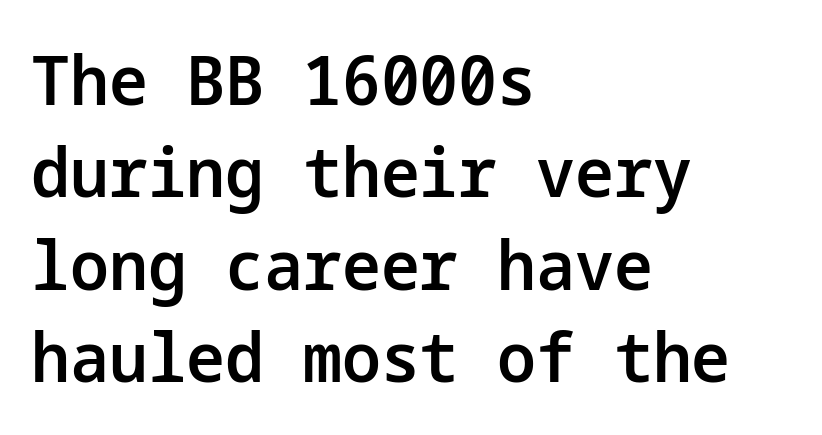
{"serif": "no", "italic": "no", "bold": "semi", "weight": "semibold", "width": "normal", "stroke_contrast": "low", "x_height": "medium", "underline": "no", "align": "left", "line_spacing": "normal", "line_spacing_ratio": 1.34, "letter_spacing": "normal", "letter_spacing_em": 0.0, "glyph_px": 69}
